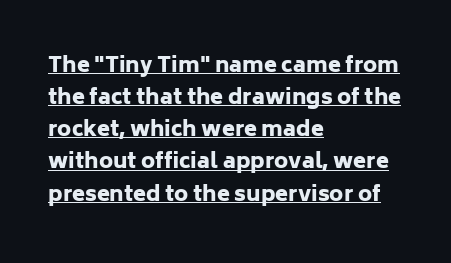
Q: Is the text bold? A: Yes.
Q: Is the text italic (slanted)? A: No, it is upright.
Q: Is the text underlined? A: Yes.
Q: How is the paragraph aligned? A: Left-aligned.
Q: Is the spacing between letters normal or unusually wide? A: Normal.
Q: Is the spacing between lines tight, normal or loose? A: Normal.
